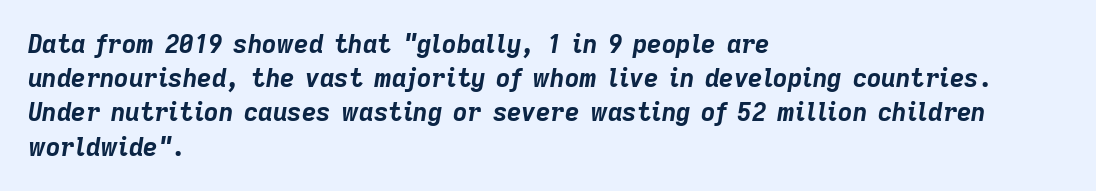
Pretty heavy lettering here — definitely bold. The passage shown has conventional tracking throughout. Teacher's note: observe the even left margin — that is flush-left alignment. Italic: yes, the glyphs are oblique. Is there much room between lines? A standard amount, neither cramped nor airy. Check the space under the baseline: it is left empty.
